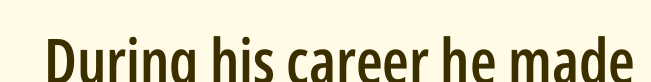
The image shows 63 px semibold, condensed sans-serif type, upright; set normal letter spacing, not underlined; low stroke contrast and a medium x-height.
